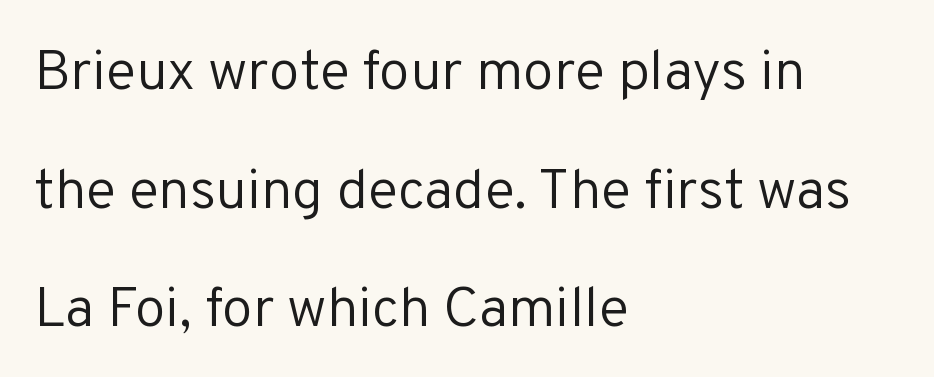
{"serif": "no", "italic": "no", "bold": "no", "weight": "regular", "width": "normal", "stroke_contrast": "low", "x_height": "medium", "monospaced": "no", "underline": "no", "align": "left", "line_spacing": "loose", "line_spacing_ratio": 2.12, "letter_spacing": "normal", "letter_spacing_em": 0.0, "glyph_px": 56}
